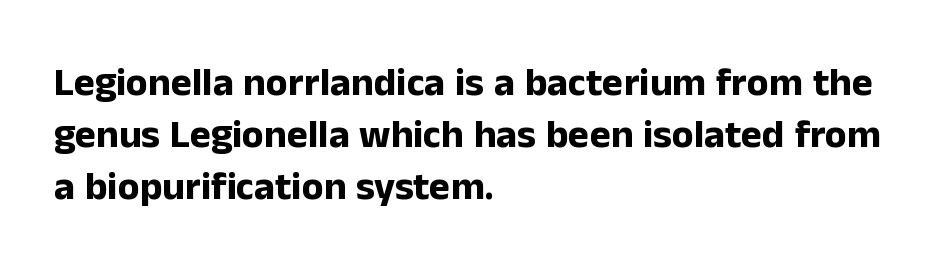
The specimen omits any rule beneath the text block's lines. Set as a true bold cut, around the 700 mark. Observe the absence of serifs on each vertical stroke in this sample. Character widths vary here, with narrow letters taking less room than wide ones. Every stem runs plumb, perpendicular to the baseline. Is there much room between lines? A standard amount, neither cramped nor airy.
